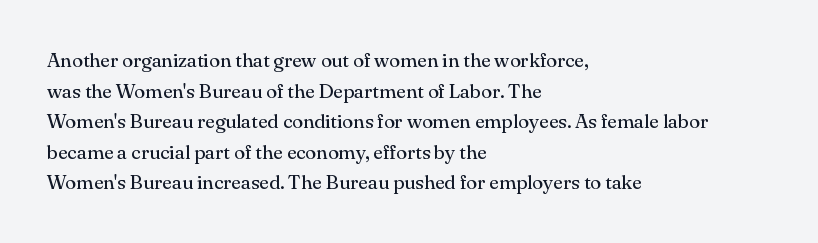
If you drew a line through each stem, it would be perfectly vertical. Students, observe: this is what conventionally led text looks like. Alignment: flush left. Decoration check: the copy has no underline.
